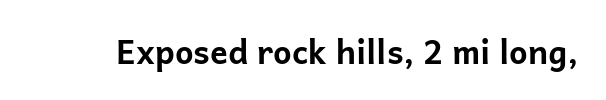
Q: Is the text bold? A: Yes.
Q: Is the text italic (slanted)? A: No, it is upright.
Q: Is the typeface a serif or a sans-serif typeface? A: Sans-serif.
Q: Is the text underlined? A: No.
Q: Is the spacing between letters normal or unusually wide? A: Normal.
Q: Width (condensed, normal, or wide)? A: Normal.
Q: Stroke contrast? A: Low.
Q: x-height? A: Medium.
Q: Monospaced? A: No.
